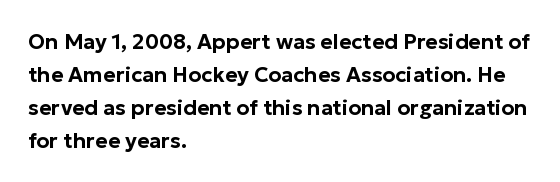
Q: Is the text italic (slanted)? A: No, it is upright.
Q: Is the text underlined? A: No.
Q: How is the paragraph aligned? A: Left-aligned.
Q: Is the spacing between letters normal or unusually wide? A: Normal.
Q: Is the spacing between lines tight, normal or loose? A: Normal.
